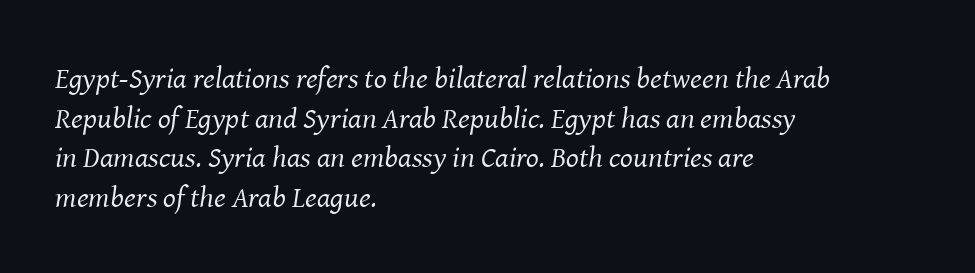
Compared with ordinary roman type, these characters are visibly tilted. Regarding serifs, this sample has them. The passage shown is not underscored anywhere. Letters have the restrained weight of plain body copy at most. Honestly, the letter spacing is just normal — you wouldn't notice it. The block of text has a typical density, with ordinary space between rows.
